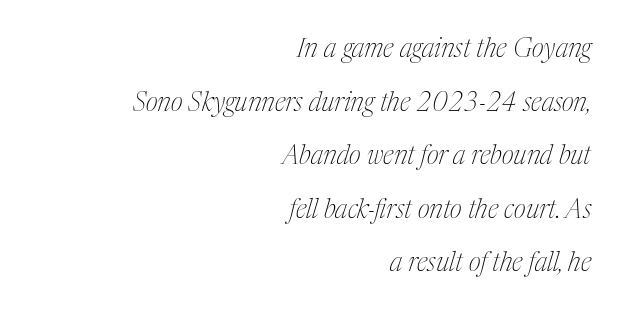
The image shows 26 px text type, italic (leaning right); set right-aligned, loose line spacing (2.06x), normal letter spacing, not underlined.
